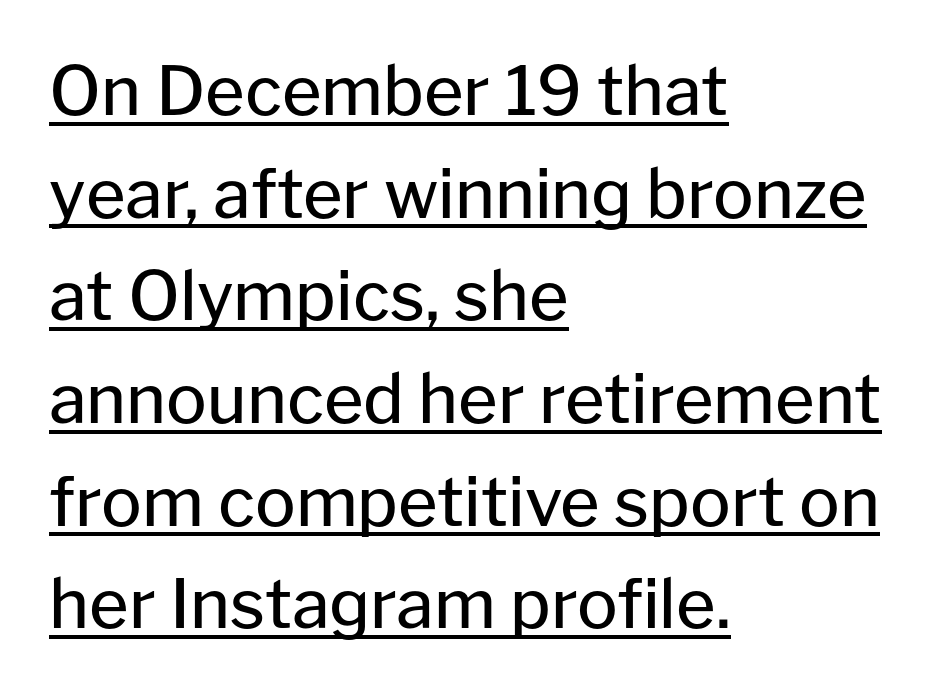
The image shows 68 px regular-weight sans-serif type, upright; set left-aligned, normal line spacing (1.51x), normal letter spacing, underlined; low stroke contrast and a medium x-height.
